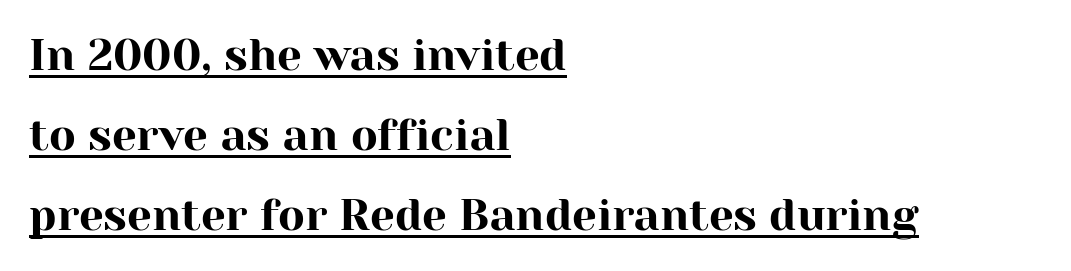
{"serif": "yes", "italic": "no", "width": "normal", "stroke_contrast": "high", "x_height": "medium", "monospaced": "no", "underline": "yes", "align": "left", "line_spacing_ratio": 1.82, "letter_spacing": "normal", "letter_spacing_em": 0.0, "glyph_px": 44}
